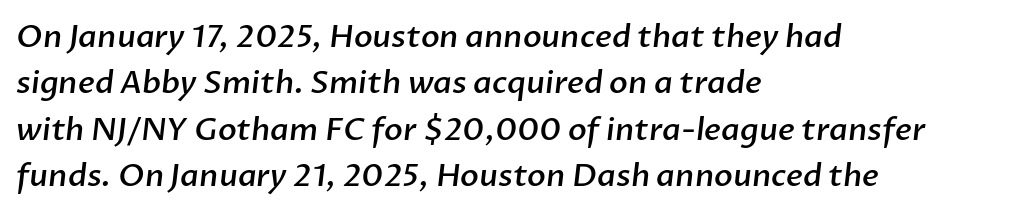
Q: Is the text bold? A: Semi-bold.
Q: Is the typeface a serif or a sans-serif typeface? A: Sans-serif.
Q: Is the text underlined? A: No.
Q: How is the paragraph aligned? A: Left-aligned.
Q: Is the spacing between letters normal or unusually wide? A: Normal.
Q: Is the spacing between lines tight, normal or loose? A: Normal.
Q: Width (condensed, normal, or wide)? A: Normal.
Q: Stroke contrast? A: Low.
Q: x-height? A: Medium.
Q: Monospaced? A: No.
